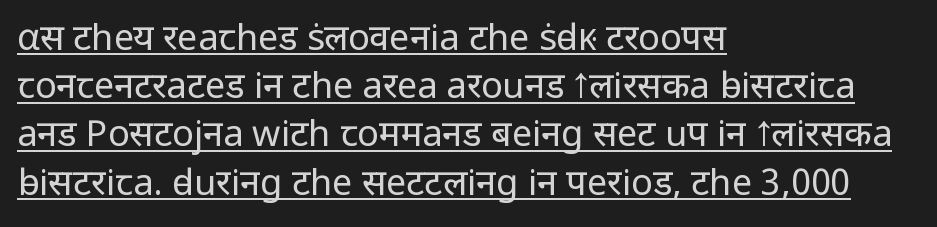
{"serif": "no", "italic": "no", "bold": "no", "weight": "regular", "width": "normal", "stroke_contrast": "low", "x_height": "medium", "monospaced": "no", "underline": "yes", "align": "left", "line_spacing": "normal", "line_spacing_ratio": 1.34, "letter_spacing": "normal", "letter_spacing_em": 0.0, "glyph_px": 36}
